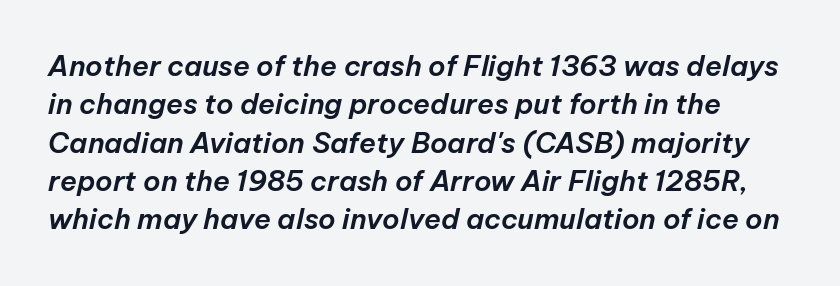
The image shows 28 px text type, italic (leaning right); set normal line spacing (1.37x), normal letter spacing, not underlined; low stroke contrast and a medium x-height.
